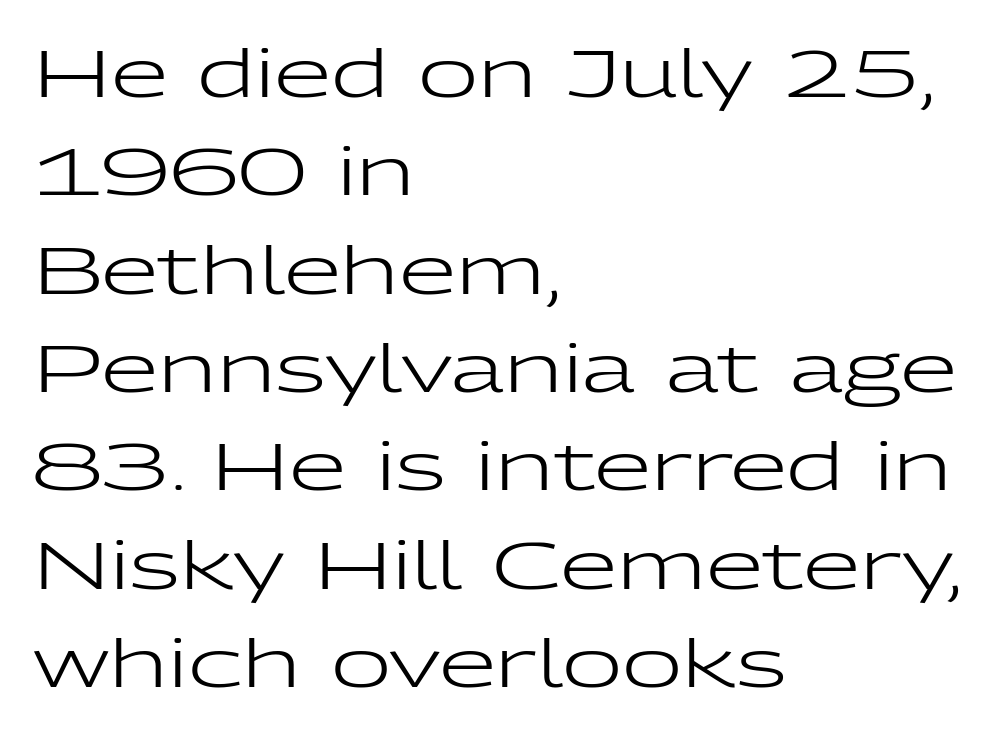
Note the varied advance widths — an 'i' is clearly narrower than an 'm'. The passage shown is not bold in any degree. Alignment: flush left. This sample keeps an unexceptional amount of space between lines. This rendering leaves character spacing at its baseline value. Observe the absence of serifs on each vertical stroke in this sample.
